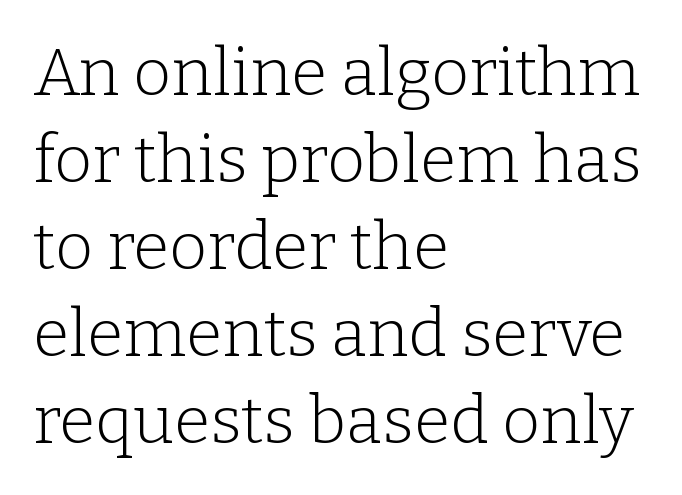
Q: Is the text bold? A: No.
Q: Is the text italic (slanted)? A: No, it is upright.
Q: Is the typeface a serif or a sans-serif typeface? A: Serif.
Q: Is the text underlined? A: No.
Q: How is the paragraph aligned? A: Left-aligned.
Q: Is the spacing between letters normal or unusually wide? A: Normal.
Q: Is the spacing between lines tight, normal or loose? A: Normal.
Q: Width (condensed, normal, or wide)? A: Normal.
Q: Stroke contrast? A: Low.
Q: x-height? A: Medium.
Q: Monospaced? A: No.
